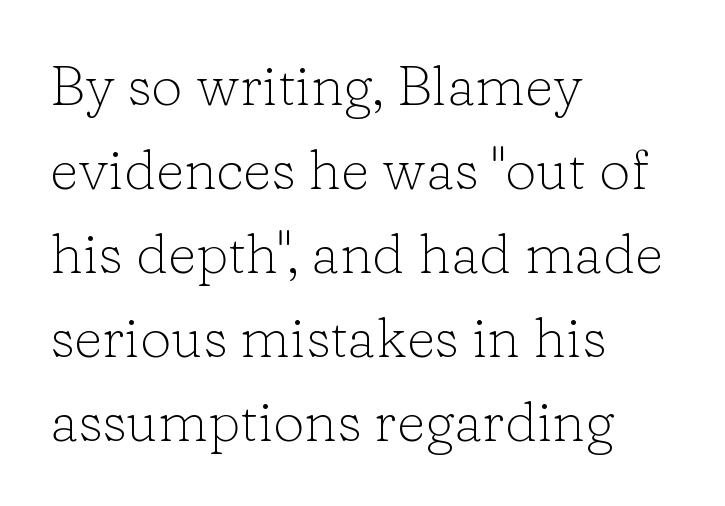
{"serif": "yes", "italic": "no", "bold": "no", "weight": "light", "width": "normal", "stroke_contrast": "low", "x_height": "medium", "monospaced": "no", "underline": "no", "align": "left", "line_spacing": "normal", "line_spacing_ratio": 1.5, "letter_spacing": "normal", "letter_spacing_em": 0.0, "glyph_px": 56}
